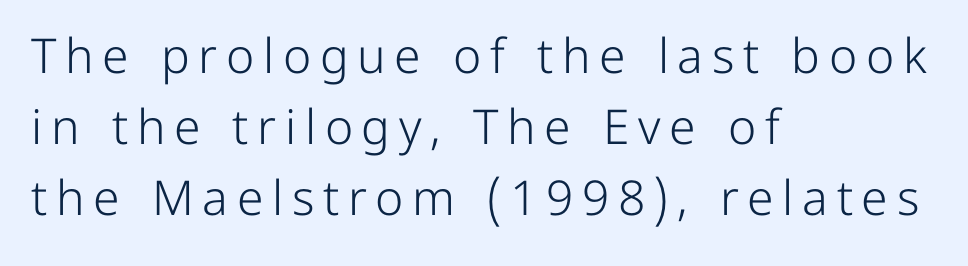
{"serif": "no", "italic": "no", "bold": "no", "weight": "light", "width": "normal", "stroke_contrast": "low", "x_height": "medium", "monospaced": "no", "underline": "no", "align": "left", "line_spacing": "normal", "line_spacing_ratio": 1.48, "glyph_px": 48}
